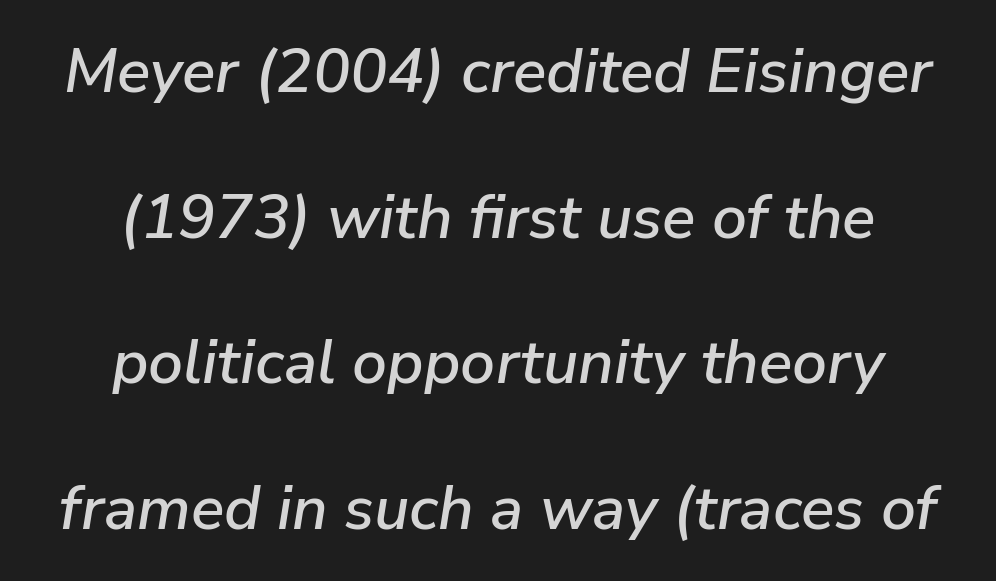
{"italic": "yes", "lean": "right", "slant_degrees": 9, "width": "normal", "stroke_contrast": "low", "x_height": "medium", "monospaced": "no", "underline": "no", "align": "center", "line_spacing": "loose", "line_spacing_ratio": 2.35, "letter_spacing": "normal", "letter_spacing_em": 0.0, "glyph_px": 62}
